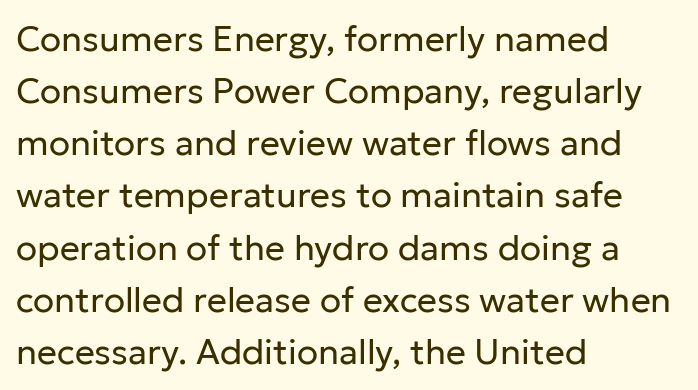
Regular leading. A bare baseline throughout the passage. Is the stroke heavy? The answer is a plain regular-or-lighter. Look at the tracking — it's just the regular setting, nothing added. Classification — sans serif.
